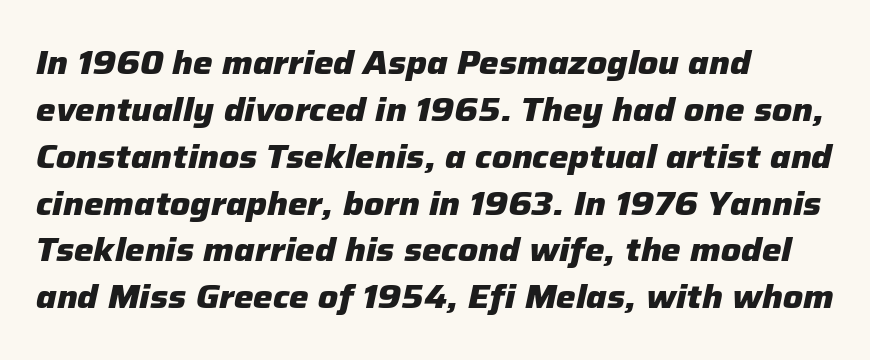
The strokes are fattened all the way to bold. Style check: oblique. Line starts are locked; line ends wander. Baseline-to-baseline distance is the conventional proportion of letter height. Looks like regular typesetting: each glyph gets only the width it needs.
